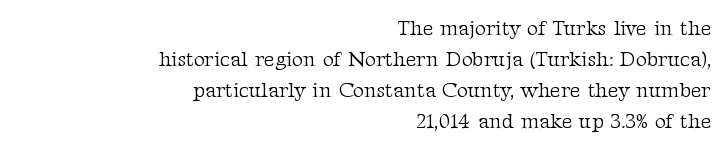
Honestly, the letter spacing is just normal — you wouldn't notice it. Does the leading feel generous? No, just average. The typography opts for an upright posture over an oblique one. Does the copy run flush right? Yes — the right margin is perfectly even. The area under the type is left untouched. Weight class: somewhere from thin through regular.
